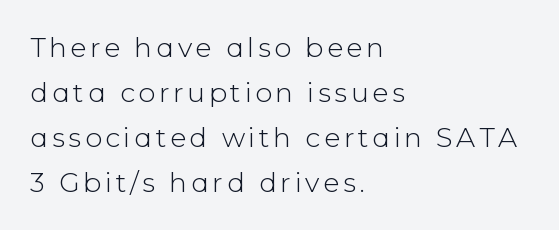
Weight: in the light-to-regular range. Clear beneath every line of the passage. Rendered with straight, roman letterforms. Honestly, the row spacing looks completely unremarkable. Short and long lines alike share a common starting point at left.
